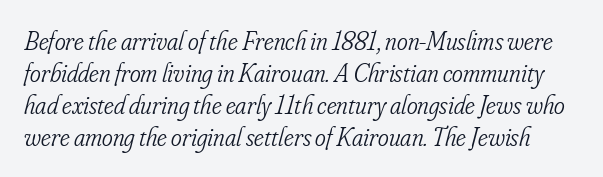
{"italic": "yes", "lean": "right", "slant_degrees": 16, "bold": "no", "underline": "no", "line_spacing_ratio": 1.23, "letter_spacing": "normal", "letter_spacing_em": 0.0, "glyph_px": 26}
